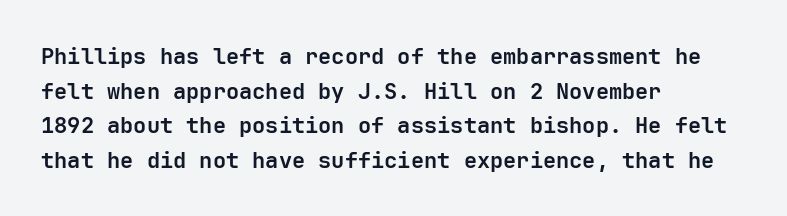
Q: Is the text bold? A: Yes.
Q: Is the text italic (slanted)? A: No, it is upright.
Q: Is the text underlined? A: No.
Q: How is the paragraph aligned? A: Left-aligned.
Q: Is the spacing between letters normal or unusually wide? A: Normal.
Q: Is the spacing between lines tight, normal or loose? A: Normal.
